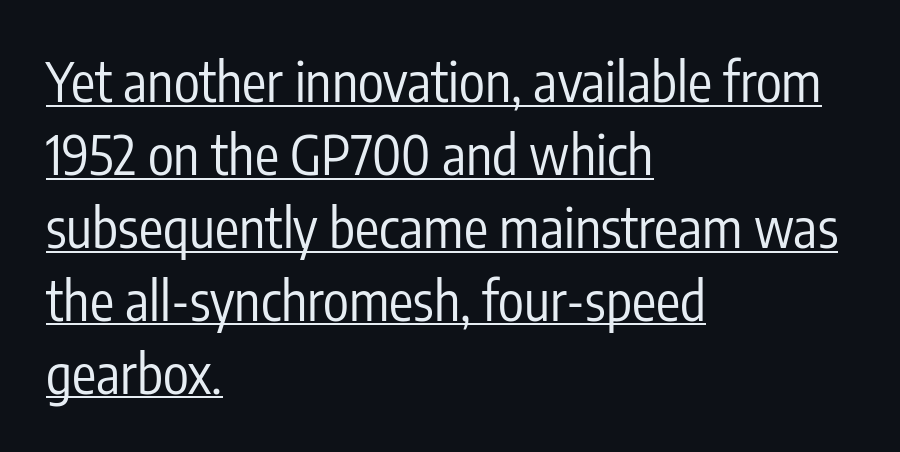
The image shows 54 px regular-weight, condensed sans-serif type, upright; set left-aligned, normal line spacing (1.35x), normal letter spacing, underlined; low stroke contrast and a medium x-height.
